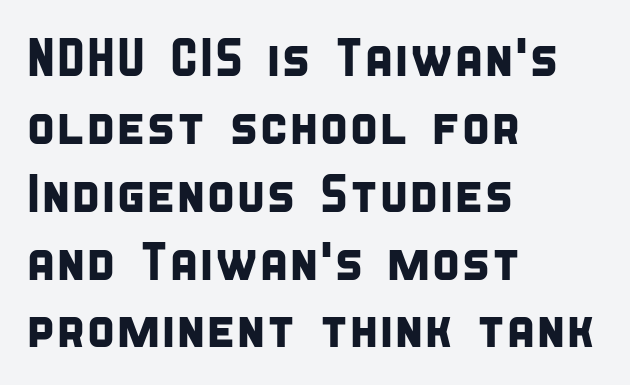
The image shows 53 px condensed sans-serif type; set left-aligned, normal line spacing (1.28x), normal letter spacing, not underlined; low stroke contrast and a large x-height.
